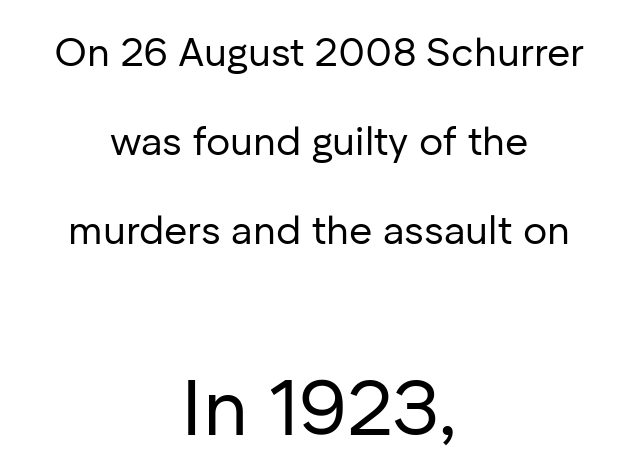
Q: Is the text bold? A: No.
Q: Is the text italic (slanted)? A: No, it is upright.
Q: Is the typeface a serif or a sans-serif typeface? A: Sans-serif.
Q: Is the text underlined? A: No.
Q: How is the paragraph aligned? A: Centered.
Q: Is the spacing between letters normal or unusually wide? A: Normal.
Q: Is the spacing between lines tight, normal or loose? A: Loose.
Q: Which block of text is set in a larger size, the first (top) or the second (bottom)? A: The second (bottom) one.
Q: Width (condensed, normal, or wide)? A: Normal.
Q: Stroke contrast? A: Low.
Q: x-height? A: Medium.
Q: Monospaced? A: No.
